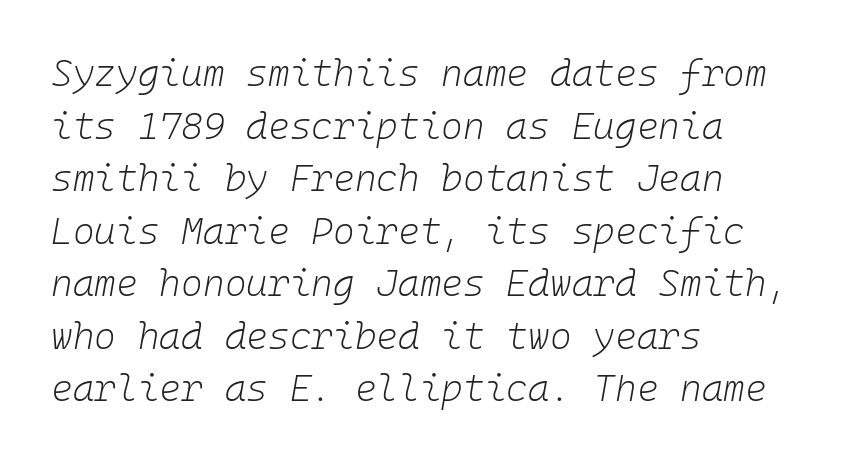
{"italic": "yes", "lean": "right", "slant_degrees": 10, "bold": "no", "weight": "light", "width": "normal", "stroke_contrast": "low", "x_height": "medium", "monospaced": "yes", "underline": "no", "align": "left", "line_spacing": "normal", "line_spacing_ratio": 1.42, "letter_spacing": "normal", "letter_spacing_em": 0.0, "glyph_px": 37}
